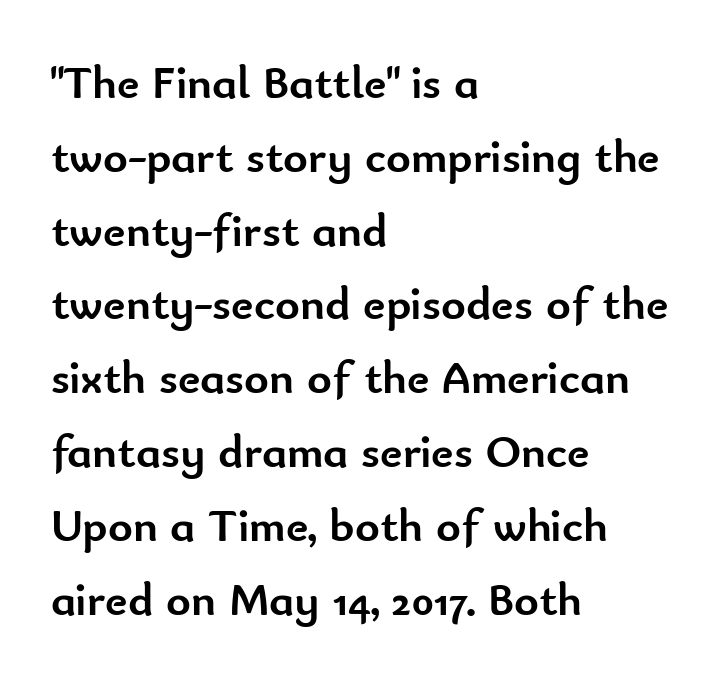
The image shows 47 px semibold sans-serif type, upright; set left-aligned, normal line spacing (1.57x), normal letter spacing, not underlined; low stroke contrast and a small x-height.
